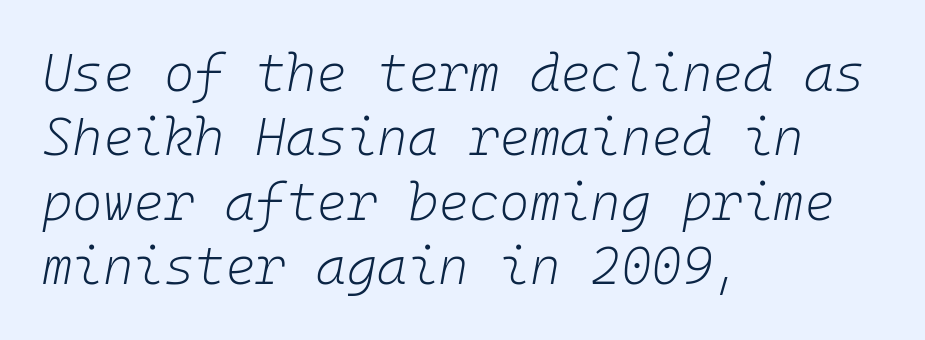
Every character here occupies the same horizontal width, giving the sample a typewriter-like rhythm. Has an underline been added? It has not. The characters are drawn with everyday or finer stroke widths. There's an unmistakable incline to the writing here.
